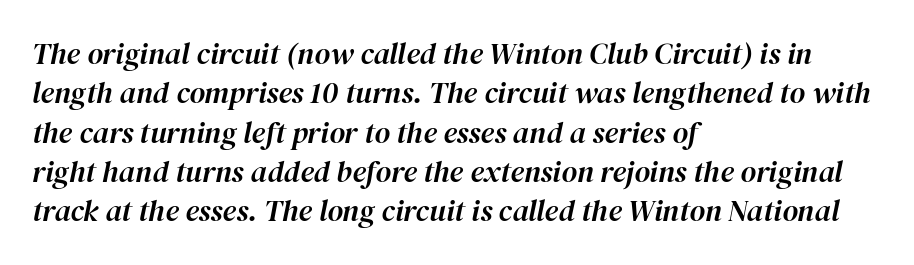
{"italic": "yes", "lean": "right", "slant_degrees": 12, "width": "normal", "stroke_contrast": "high", "x_height": "medium", "monospaced": "no", "underline": "no", "align": "left", "line_spacing": "normal", "line_spacing_ratio": 1.31, "letter_spacing": "normal", "letter_spacing_em": 0.0, "glyph_px": 30}
